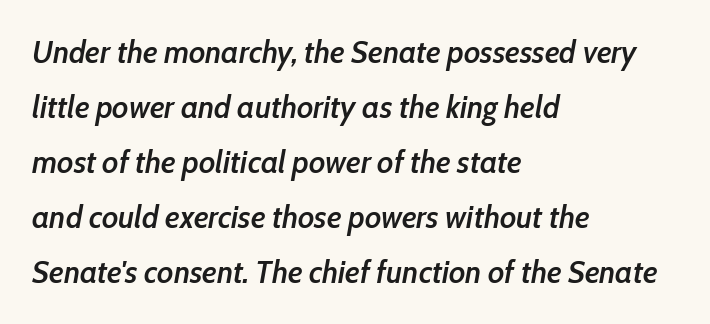
You could call the tracking neutral — neither tight nor loose. The passage is arranged the way most books set body copy — flush left. The sample has been set in demibold, a notch under bold. The letters advance in unequal steps, a hallmark of proportional type.
